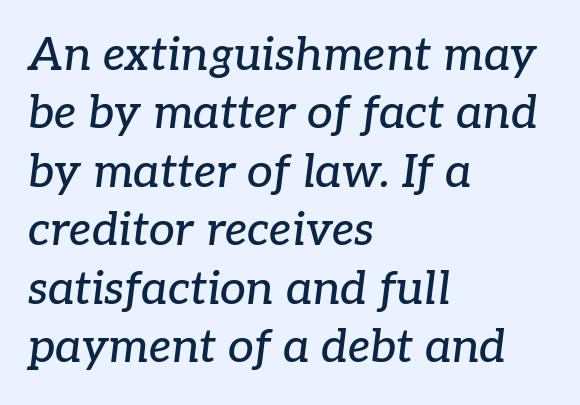
Q: Is the text italic (slanted)? A: Yes, it leans right by about 7 degrees.
Q: Is the typeface a serif or a sans-serif typeface? A: Serif.
Q: Is the text underlined? A: No.
Q: How is the paragraph aligned? A: Left-aligned.
Q: Is the spacing between letters normal or unusually wide? A: Normal.
Q: Is the spacing between lines tight, normal or loose? A: Normal.
Q: Width (condensed, normal, or wide)? A: Normal.
Q: Stroke contrast? A: Low.
Q: x-height? A: Medium.
Q: Monospaced? A: No.
